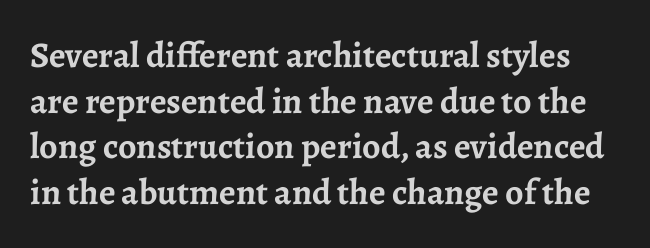
The image shows 36 px semibold serif type, upright; set normal line spacing (1.27x), normal letter spacing, not underlined; low stroke contrast and a medium x-height.
